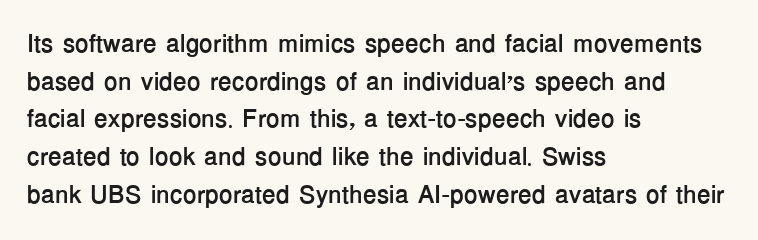
Students, note that the glyphs here touch the page at normal intervals. The vertical gap from one line to the next is medium. The lettering stays uniformly vertical, giving the passage a roman look. The lines are quadded left. Heft: maximum for text — a bold. Type without underlining.
